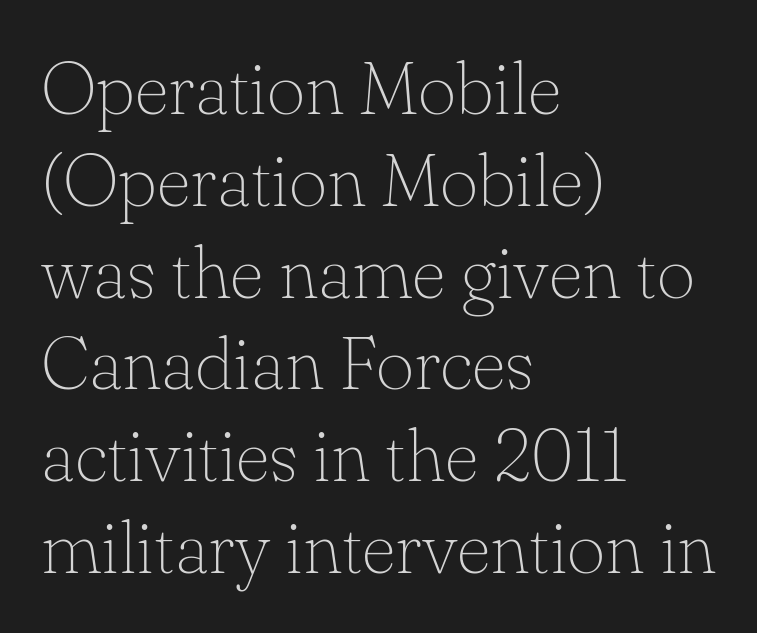
The glyphs in this specimen are seriffed. This rendering uses left alignment, leaving the right contour irregular. This sample has the flowing, uneven cadence of proportional lettering. Students, note that the glyphs here touch the page at normal intervals. The specimen reads as upright at a glance.
